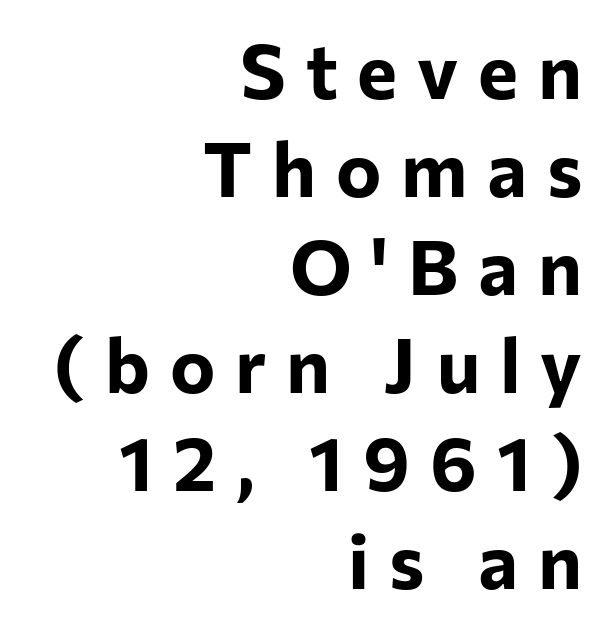
The image shows 76 px bold sans-serif type, upright; set right-aligned, normal line spacing (1.29x), unusually wide letter spacing (+0.26 em), not underlined; low stroke contrast and a medium x-height.
